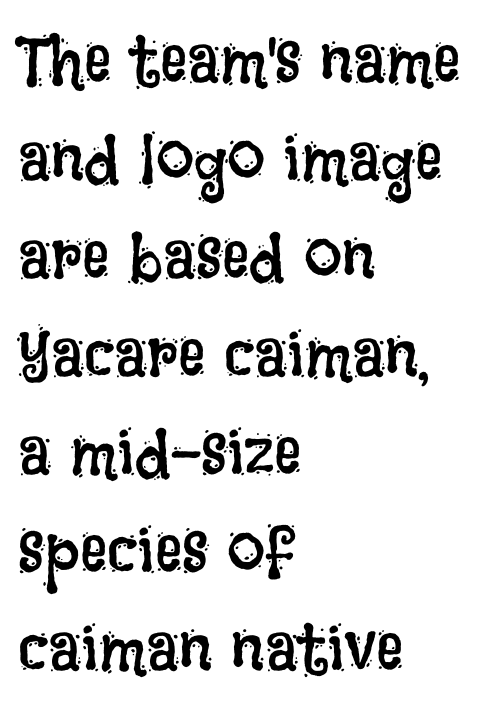
The image shows 68 px regular-weight, condensed type, upright; set left-aligned, normal line spacing (1.44x), normal letter spacing, not underlined; low stroke contrast and a large x-height.
